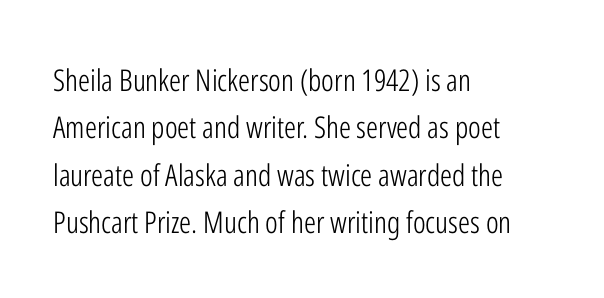
{"serif": "no", "italic": "no", "bold": "no", "weight": "light", "width": "condensed", "stroke_contrast": "low", "x_height": "medium", "monospaced": "no", "underline": "no", "align": "left", "line_spacing": "normal", "line_spacing_ratio": 1.58, "letter_spacing": "normal", "letter_spacing_em": 0.0, "glyph_px": 30}
